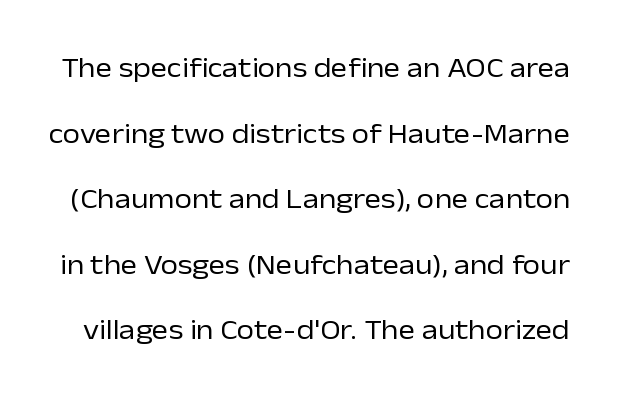
Q: Is the text bold? A: No.
Q: Is the text italic (slanted)? A: No, it is upright.
Q: Is the typeface a serif or a sans-serif typeface? A: Sans-serif.
Q: Is the text underlined? A: No.
Q: Is the spacing between letters normal or unusually wide? A: Normal.
Q: Is the spacing between lines tight, normal or loose? A: Loose.
Q: Width (condensed, normal, or wide)? A: Normal.
Q: Stroke contrast? A: Low.
Q: x-height? A: Medium.
Q: Monospaced? A: No.
